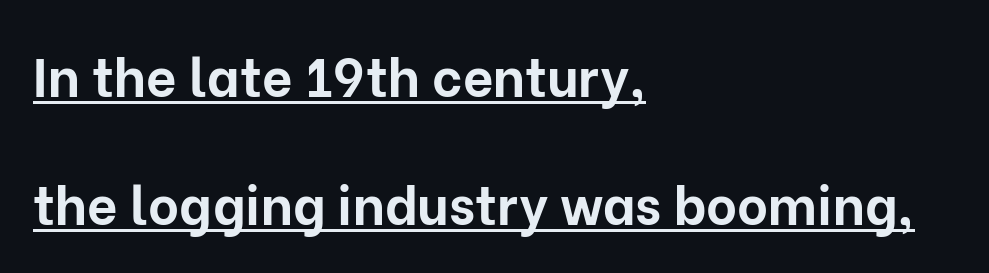
Q: Is the text bold? A: Yes.
Q: Is the text italic (slanted)? A: No, it is upright.
Q: Is the typeface a serif or a sans-serif typeface? A: Sans-serif.
Q: Is the text underlined? A: Yes.
Q: How is the paragraph aligned? A: Left-aligned.
Q: Is the spacing between letters normal or unusually wide? A: Normal.
Q: Is the spacing between lines tight, normal or loose? A: Loose.
Q: Width (condensed, normal, or wide)? A: Normal.
Q: Stroke contrast? A: Low.
Q: x-height? A: Medium.
Q: Monospaced? A: No.
